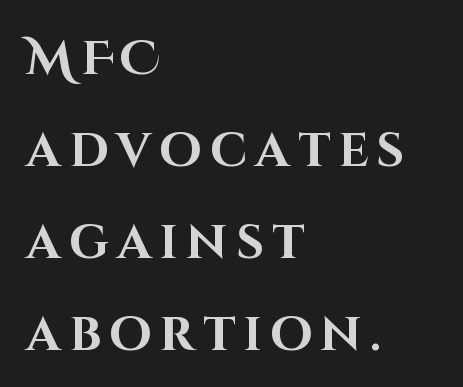
{"serif": "no", "italic": "no", "bold": "yes", "weight": "bold", "width": "normal", "stroke_contrast": "high", "x_height": "large", "monospaced": "no", "underline": "no", "align": "left", "line_spacing": "loose", "line_spacing_ratio": 1.92, "glyph_px": 48}
